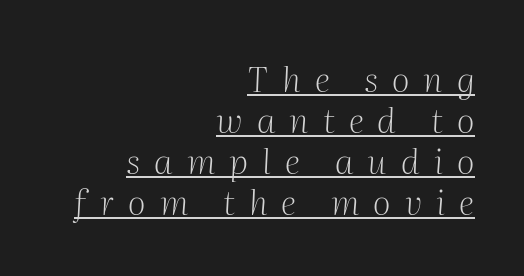
These lines are set flush right with a ragged left edge. The lettering is marked with a stroke running underneath it. Counters stay open thanks to moderate or lighter strokes. The whole block is typeset with a tilt.
